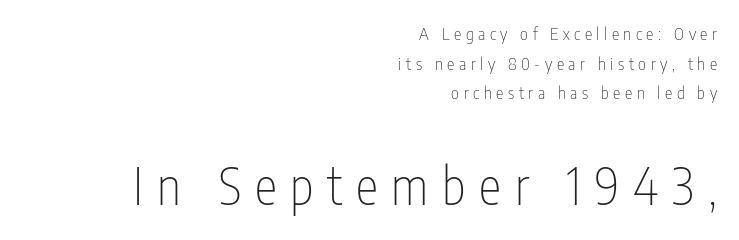
Characters follow at a spacing far wider than the type designer built in. The more generous point size was reserved for the lower chunk. In terms of posture, this sample is upright. The font family rendered here belongs to the sans-serif group. The letters look calm and open, with moderate or lighter stems.
